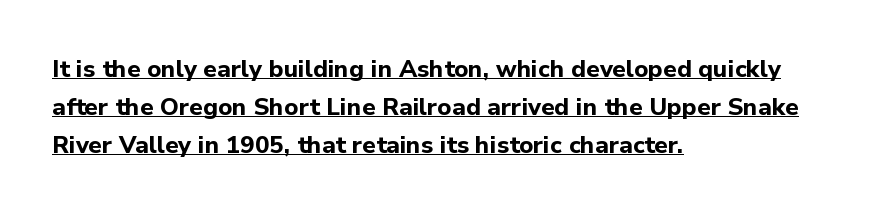
The image shows 24 px bold type, upright; set left-aligned, normal line spacing (1.58x), normal letter spacing, underlined.
